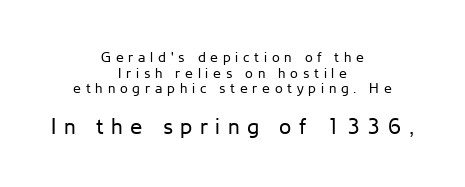
The image shows 22 px text type, upright; set centered, tight line spacing (1.12x), unusually wide letter spacing (+0.34 em), not underlined; the second (bottom) block is 1.57x larger.
